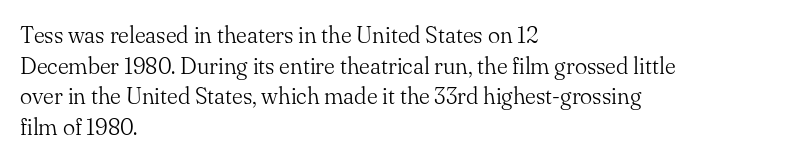
The image shows 23 px text type, upright; set left-aligned, normal line spacing (1.33x), normal letter spacing, not underlined.
